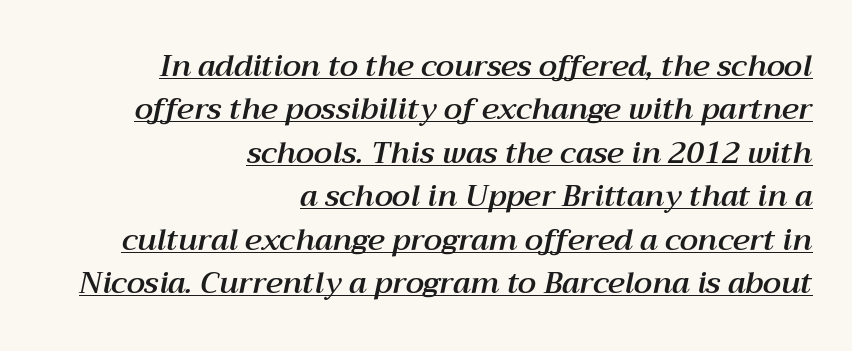
{"italic": "yes", "lean": "right", "slant_degrees": 12, "width": "normal", "stroke_contrast": "medium", "x_height": "medium", "monospaced": "no", "underline": "yes", "align": "right", "line_spacing": "normal", "line_spacing_ratio": 1.45, "letter_spacing": "normal", "letter_spacing_em": 0.0, "glyph_px": 30}
